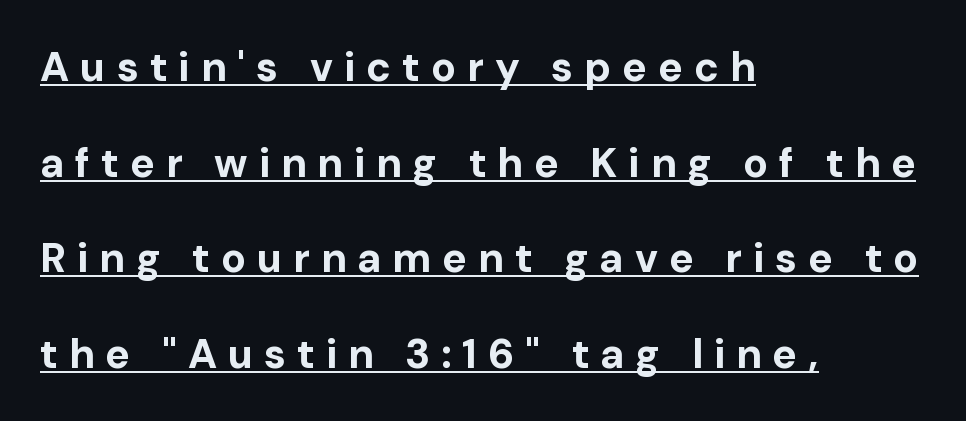
Characters remain perfectly vertical along every line. Heavy, bold letterforms. Here the designer chose a conventional face with non-uniform glyph widths. This sample carries an underscore along the baseline area. The line-height multiplier appears high, well above default. Typographically, this falls in the sans-serif category.
